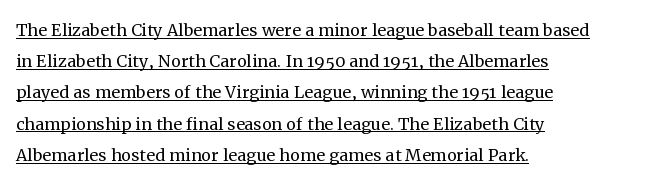
{"italic": "no", "bold": "no", "underline": "yes", "align": "left", "line_spacing": "normal", "line_spacing_ratio": 1.42, "letter_spacing": "normal", "letter_spacing_em": 0.0, "glyph_px": 22}
